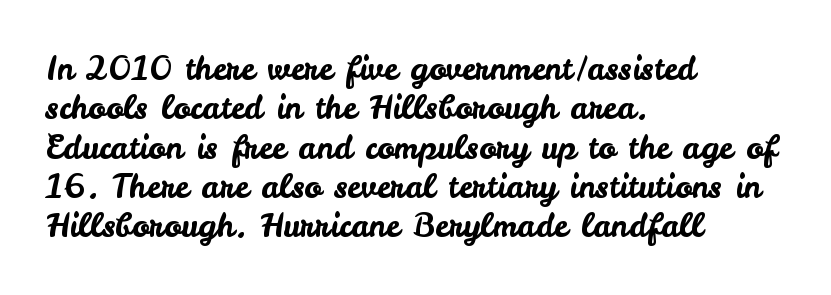
The type family on display is of the sans-serif kind. Notice how the passage keeps a crisp vertical edge on the left only. Nothing unusual about the tracking: characters are spaced as the font intends.
